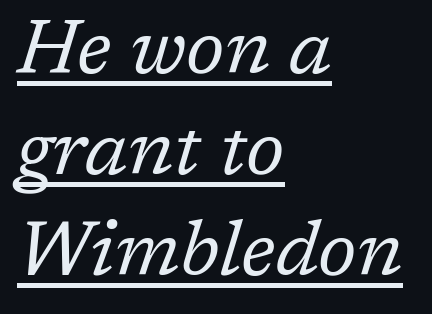
The image shows 76 px regular-weight serif type, italic (leaning right); set left-aligned, normal line spacing (1.33x), normal letter spacing, underlined; low stroke contrast and a medium x-height.
